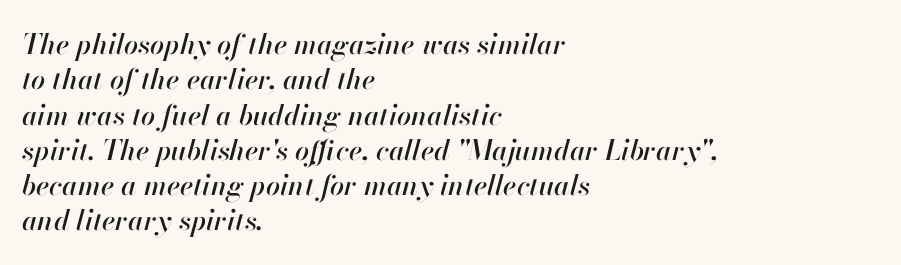
Q: Is the text italic (slanted)? A: Yes, it leans right by about 13 degrees.
Q: Is the text underlined? A: No.
Q: How is the paragraph aligned? A: Left-aligned.
Q: Is the spacing between letters normal or unusually wide? A: Normal.
Q: Is the spacing between lines tight, normal or loose? A: Normal.
Q: Width (condensed, normal, or wide)? A: Normal.
Q: Stroke contrast? A: High.
Q: x-height? A: Small.
Q: Monospaced? A: No.
